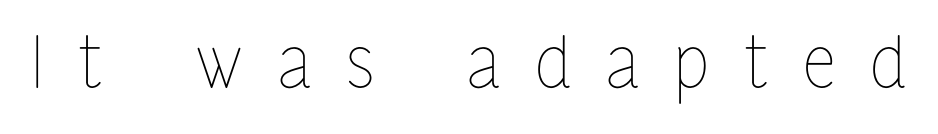
Q: Is the text bold? A: No.
Q: Is the text italic (slanted)? A: No, it is upright.
Q: Is the text underlined? A: No.
Q: Is the spacing between letters normal or unusually wide? A: Unusually wide.
Q: Width (condensed, normal, or wide)? A: Condensed.
Q: Stroke contrast? A: Low.
Q: x-height? A: Medium.
Q: Monospaced? A: No.
